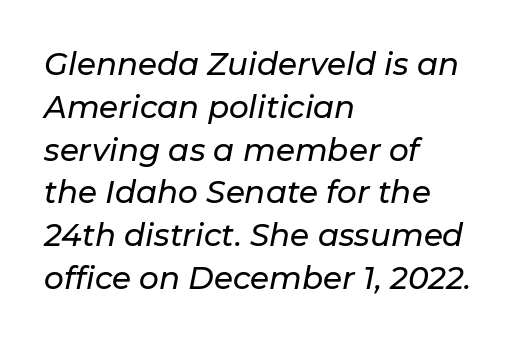
{"italic": "yes", "lean": "right", "slant_degrees": 11, "width": "normal", "stroke_contrast": "low", "x_height": "medium", "monospaced": "no", "underline": "no", "align": "left", "line_spacing": "normal", "line_spacing_ratio": 1.38, "letter_spacing": "normal", "letter_spacing_em": 0.0, "glyph_px": 31}
